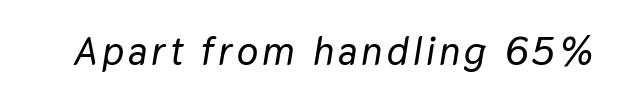
{"italic": "yes", "lean": "right", "slant_degrees": 9, "width": "normal", "stroke_contrast": "low", "x_height": "medium", "monospaced": "no", "underline": "no", "glyph_px": 40}
